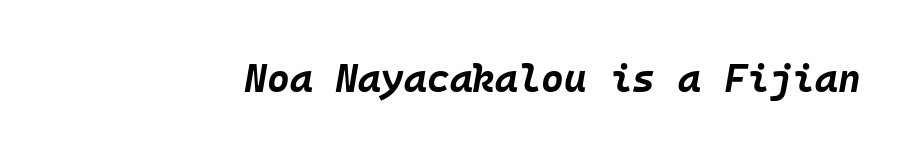
The image shows 39 px bold type, italic (leaning right), monospaced; set normal letter spacing, not underlined; low stroke contrast and a large x-height.
